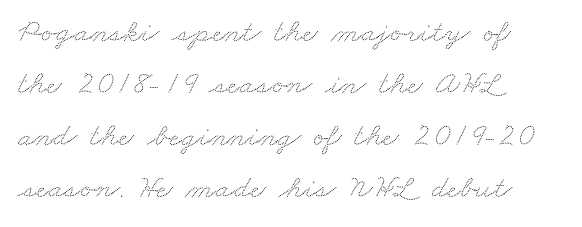
Q: Is the text underlined? A: No.
Q: How is the paragraph aligned? A: Left-aligned.
Q: Is the spacing between letters normal or unusually wide? A: Normal.
Q: Is the spacing between lines tight, normal or loose? A: Normal.
Q: Width (condensed, normal, or wide)? A: Wide.
Q: Stroke contrast? A: Low.
Q: x-height? A: Small.
Q: Monospaced? A: No.
